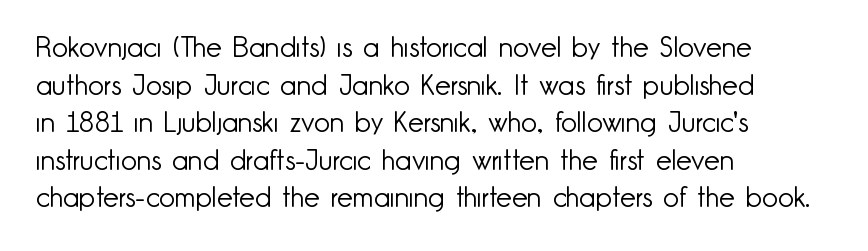
The image shows 28 px light sans-serif type, upright; set left-aligned, normal line spacing (1.34x), normal letter spacing, not underlined; low stroke contrast and a small x-height.
